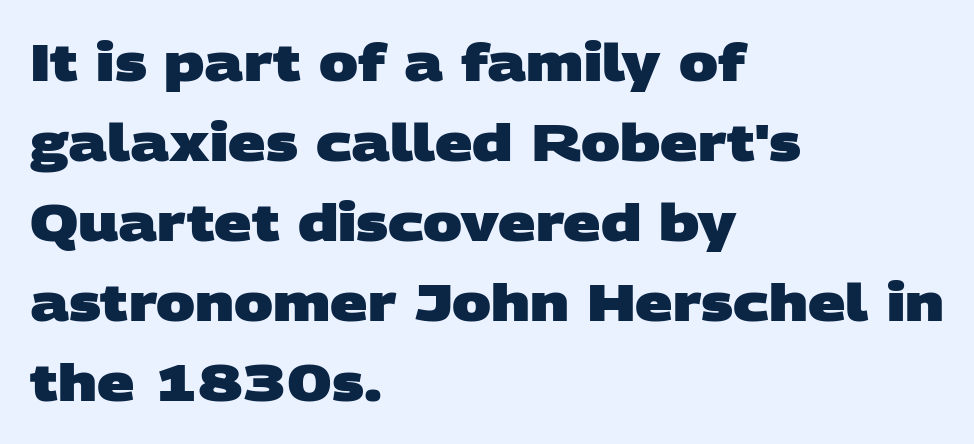
Q: Is the text bold? A: Yes.
Q: Is the typeface a serif or a sans-serif typeface? A: Sans-serif.
Q: Is the text underlined? A: No.
Q: How is the paragraph aligned? A: Left-aligned.
Q: Is the spacing between letters normal or unusually wide? A: Normal.
Q: Is the spacing between lines tight, normal or loose? A: Normal.
Q: Width (condensed, normal, or wide)? A: Wide.
Q: Stroke contrast? A: Low.
Q: x-height? A: Large.
Q: Monospaced? A: No.
